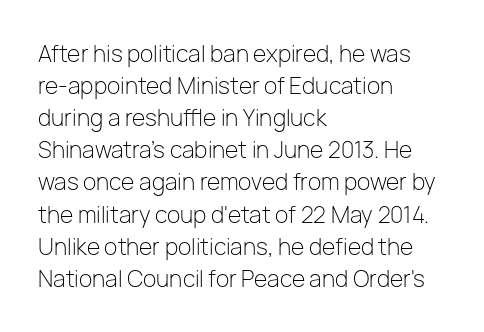
{"italic": "no", "bold": "no", "underline": "no", "align": "left", "line_spacing": "normal", "line_spacing_ratio": 1.46, "letter_spacing": "normal", "letter_spacing_em": 0.0, "glyph_px": 22}
